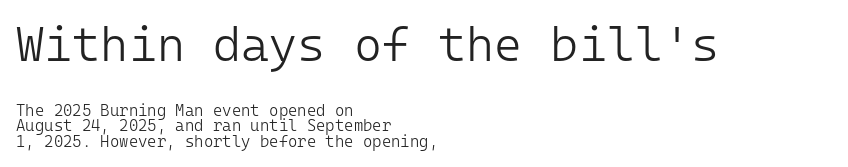
Anything drawn beneath the words? Only blank space. Between one letter and the next there's only the usual sliver of space. The first block has been scaled up relative to the second. Does the copy run flush right? No — it runs flush left. These lines were composed using upright roman letters.
